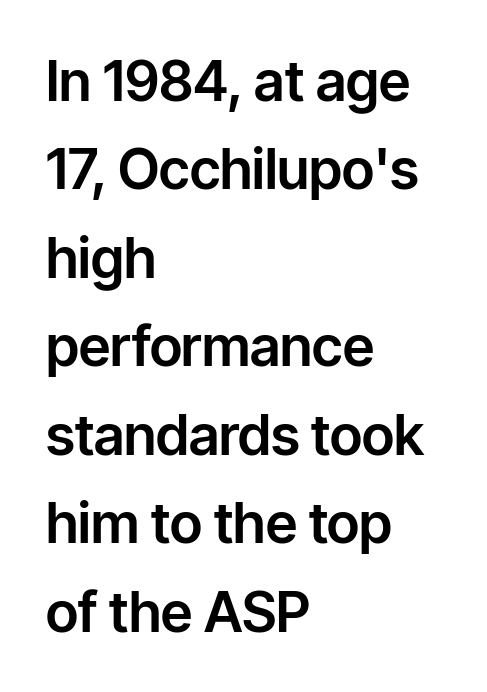
{"serif": "no", "italic": "no", "width": "normal", "stroke_contrast": "low", "x_height": "medium", "monospaced": "no", "underline": "no", "align": "left", "line_spacing": "normal", "line_spacing_ratio": 1.58, "letter_spacing": "normal", "letter_spacing_em": 0.0, "glyph_px": 56}
